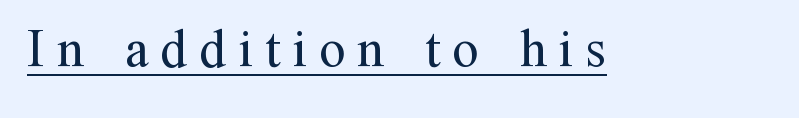
Caption: face not bold, strokes unweighted. These characters rest on top of a visible drawn line. Examine the stroke ends and you'll spot serifs. The face used here is rendered with a markedly widened letterfit.
